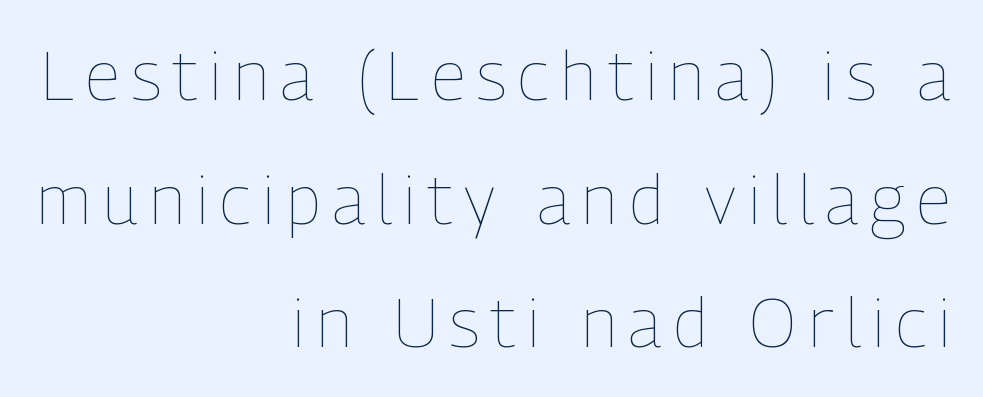
The image shows 69 px thin, condensed type, upright; set right-aligned, line spacing 1.79x, not underlined; low stroke contrast and a medium x-height.
